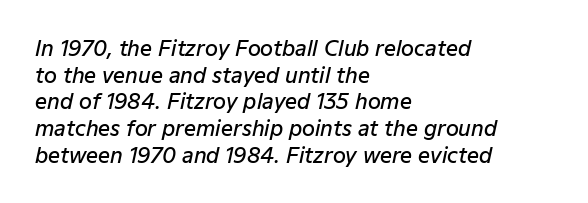
A student would call this left alignment; a typographer would say flush left, rag right. Tall strokes in this sample are angled rather than plumb. Glyph-to-glyph distance matches everyday printed text. Underlining? Definitely not there. Emphasis by weight is partial: semibold. A normal amount of white space separates one row of letters from the next.
